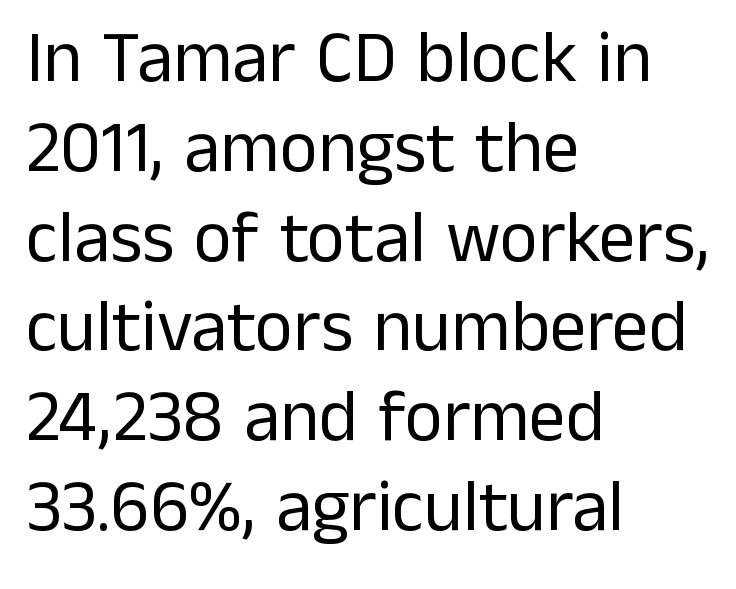
Quick note: underline off. On a weight scale, this lands at 450 or below. Here the designer chose a conventional face with non-uniform glyph widths. Each word holds together tightly as a unit, with standard inter-letter gaps.
